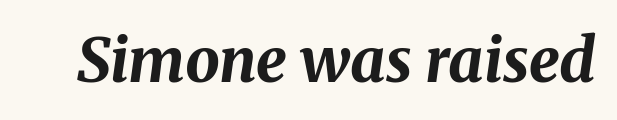
Weight: bold. The glyphs look as if they've been sheared to an angle. The tracking reads as untouched default to a designer's eye. Proportional: the letters do not fall into vertical columns. This rendering features lettering with no underline.
